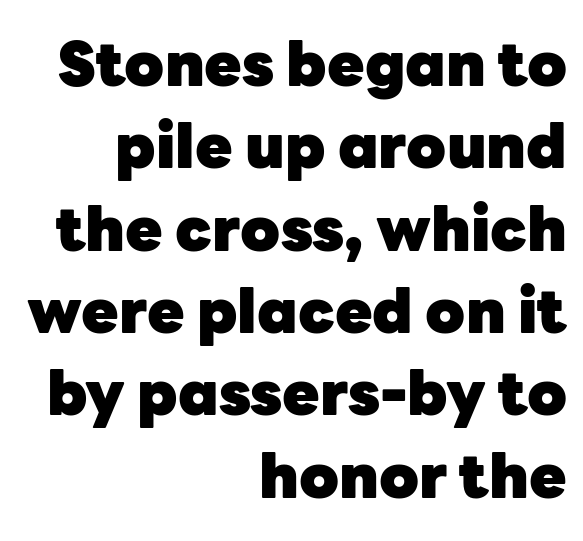
{"serif": "no", "italic": "no", "bold": "yes", "weight": "heavy", "width": "normal", "stroke_contrast": "low", "x_height": "medium", "monospaced": "no", "underline": "no", "align": "right", "line_spacing": "normal", "line_spacing_ratio": 1.35, "letter_spacing": "normal", "letter_spacing_em": 0.0, "glyph_px": 61}
